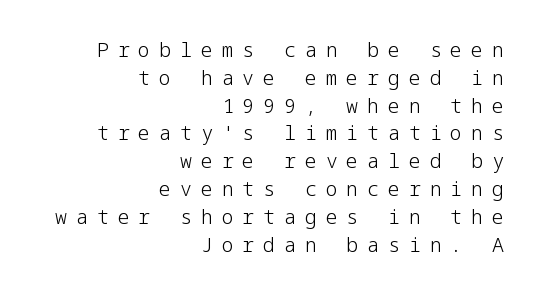
The image shows 20 px text type, upright; set right-aligned, normal line spacing (1.39x), unusually wide letter spacing (+0.44 em), not underlined.
